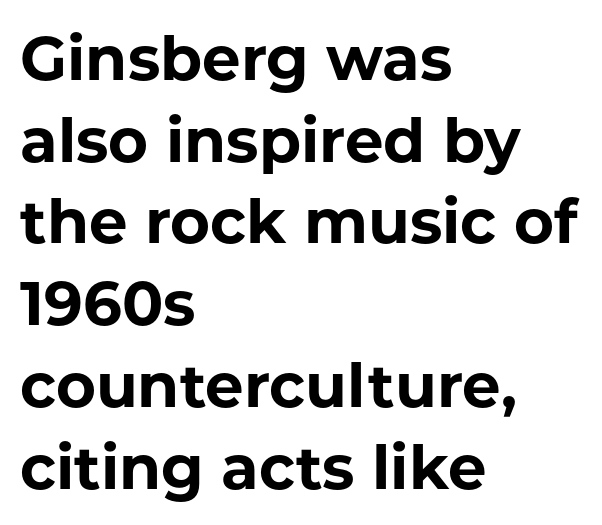
Proportional: the letters do not fall into vertical columns. Posture: straight, roman, zero tilt. The strokes are fattened all the way to bold. Teacher's note: observe the even left margin — that is flush-left alignment.
